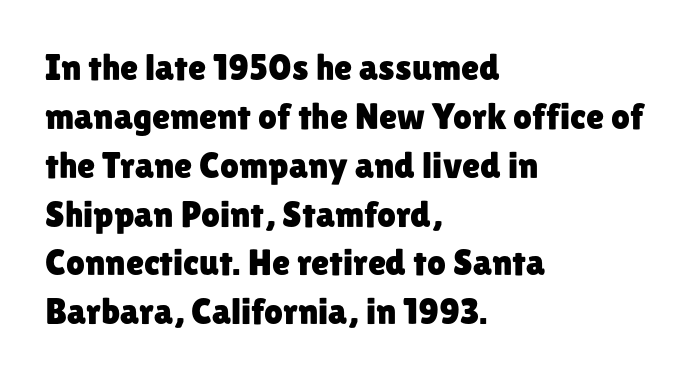
{"serif": "no", "italic": "no", "width": "normal", "stroke_contrast": "low", "x_height": "medium", "monospaced": "no", "underline": "no", "align": "left", "line_spacing": "normal", "line_spacing_ratio": 1.32, "letter_spacing": "normal", "letter_spacing_em": 0.0, "glyph_px": 37}
